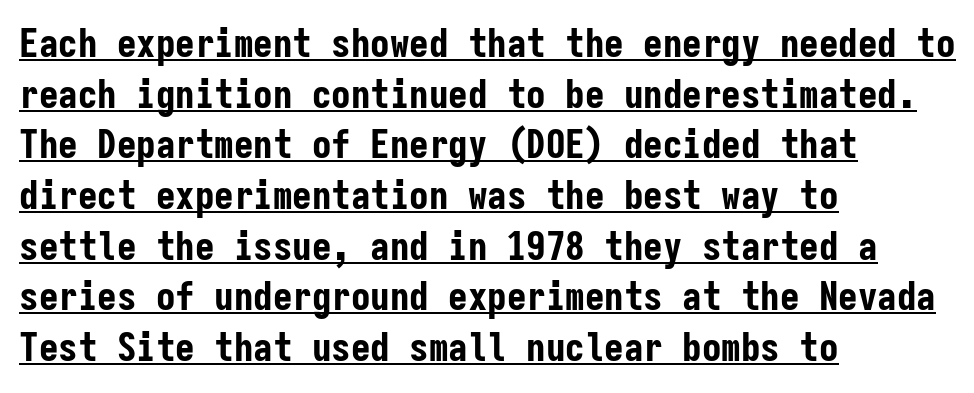
Q: Is the text bold? A: Yes.
Q: Is the text italic (slanted)? A: No, it is upright.
Q: Is the typeface a serif or a sans-serif typeface? A: Sans-serif.
Q: Is the text underlined? A: Yes.
Q: How is the paragraph aligned? A: Left-aligned.
Q: Is the spacing between letters normal or unusually wide? A: Normal.
Q: Is the spacing between lines tight, normal or loose? A: Normal.
Q: Width (condensed, normal, or wide)? A: Condensed.
Q: Stroke contrast? A: Low.
Q: x-height? A: Medium.
Q: Monospaced? A: Yes.
